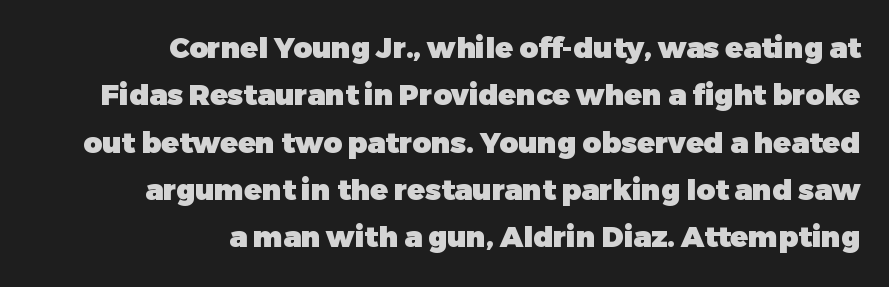
{"serif": "no", "italic": "no", "bold": "yes", "weight": "heavy", "width": "normal", "stroke_contrast": "low", "x_height": "medium", "monospaced": "no", "underline": "no", "align": "right", "line_spacing": "normal", "line_spacing_ratio": 1.63, "letter_spacing": "normal", "letter_spacing_em": 0.0, "glyph_px": 29}
